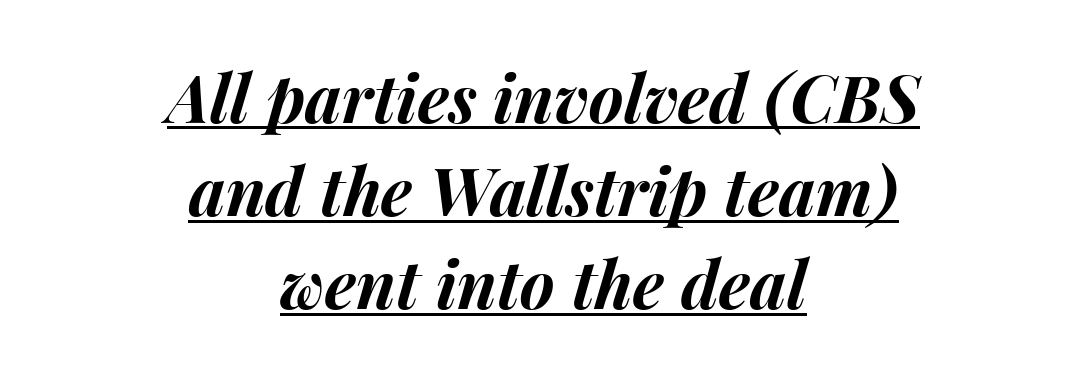
The image shows 66 px bold type, italic (leaning right); set centered, normal line spacing (1.41x), normal letter spacing, underlined; medium stroke contrast and a medium x-height.
